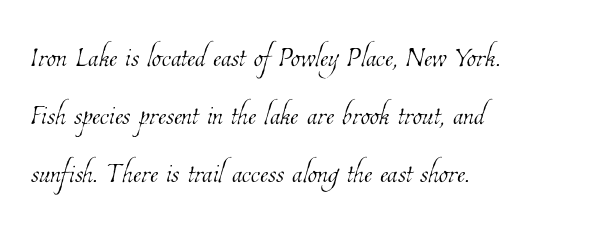
The image shows 38 px thin, condensed type; set left-aligned, normal line spacing (1.52x), normal letter spacing, not underlined; low stroke contrast and a medium x-height.
